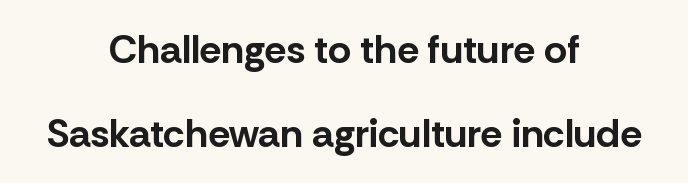
Q: Is the text bold? A: Yes.
Q: Is the text italic (slanted)? A: No, it is upright.
Q: Is the typeface a serif or a sans-serif typeface? A: Sans-serif.
Q: Is the text underlined? A: No.
Q: How is the paragraph aligned? A: Centered.
Q: Is the spacing between letters normal or unusually wide? A: Normal.
Q: Is the spacing between lines tight, normal or loose? A: Loose.
Q: Width (condensed, normal, or wide)? A: Normal.
Q: Stroke contrast? A: Low.
Q: x-height? A: Medium.
Q: Monospaced? A: No.
